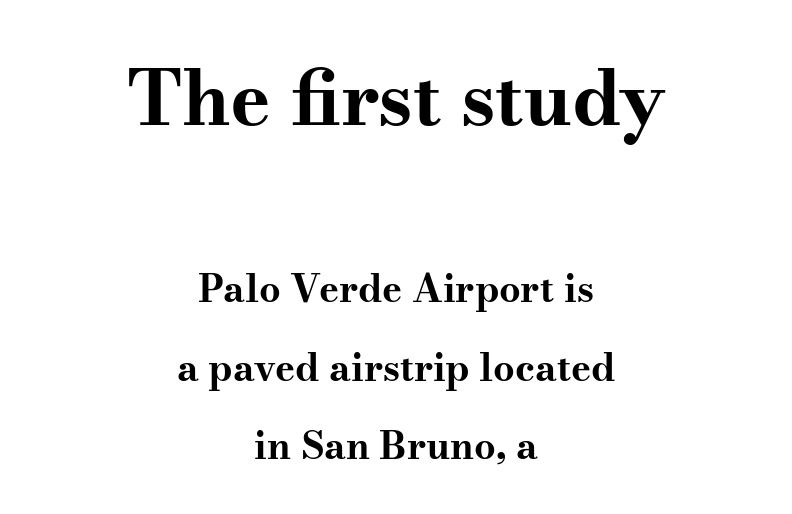
Q: Is the text bold? A: Yes.
Q: Is the text italic (slanted)? A: No, it is upright.
Q: Is the typeface a serif or a sans-serif typeface? A: Serif.
Q: Is the text underlined? A: No.
Q: How is the paragraph aligned? A: Centered.
Q: Is the spacing between letters normal or unusually wide? A: Normal.
Q: Is the spacing between lines tight, normal or loose? A: Loose.
Q: Which block of text is set in a larger size, the first (top) or the second (bottom)? A: The first (top) one.
Q: Width (condensed, normal, or wide)? A: Wide.
Q: Stroke contrast? A: Medium.
Q: x-height? A: Small.
Q: Monospaced? A: No.
